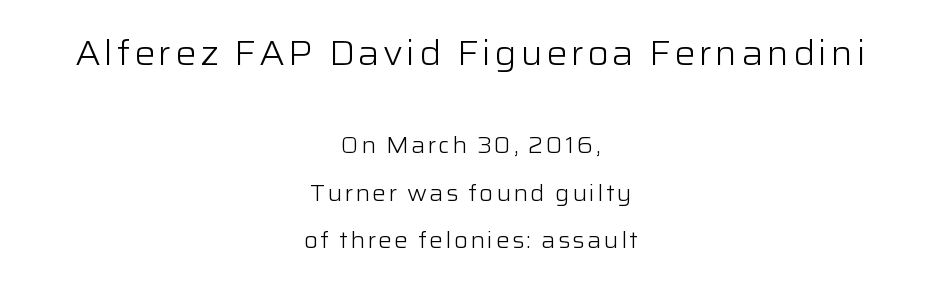
Q: Is the text bold? A: No.
Q: Is the text italic (slanted)? A: No, it is upright.
Q: Is the typeface a serif or a sans-serif typeface? A: Sans-serif.
Q: Is the text underlined? A: No.
Q: How is the paragraph aligned? A: Centered.
Q: Is the spacing between lines tight, normal or loose? A: Loose.
Q: Which block of text is set in a larger size, the first (top) or the second (bottom)? A: The first (top) one.
Q: Width (condensed, normal, or wide)? A: Normal.
Q: Stroke contrast? A: Low.
Q: x-height? A: Medium.
Q: Monospaced? A: No.
